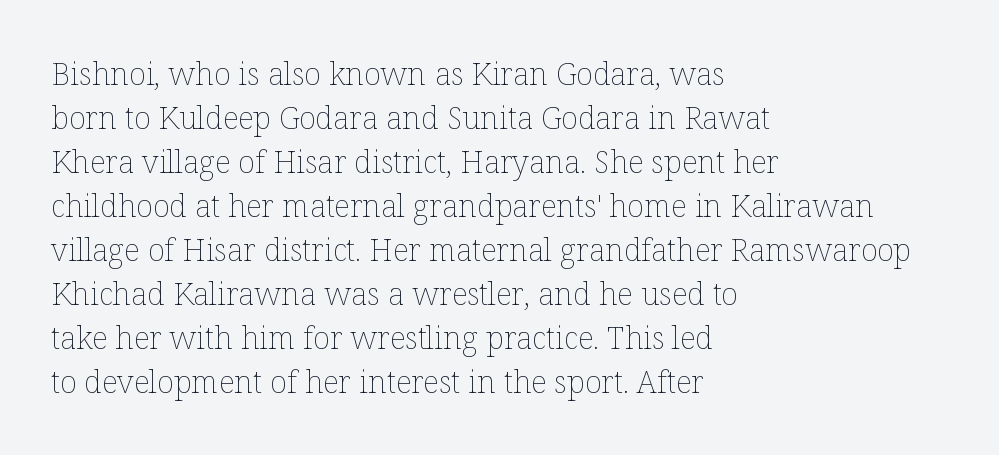
{"italic": "no", "bold": "no", "weight": "thin", "width": "normal", "stroke_contrast": "low", "x_height": "medium", "monospaced": "no", "underline": "no", "align": "left", "line_spacing": "normal", "line_spacing_ratio": 1.42, "letter_spacing": "normal", "letter_spacing_em": 0.0, "glyph_px": 31}
